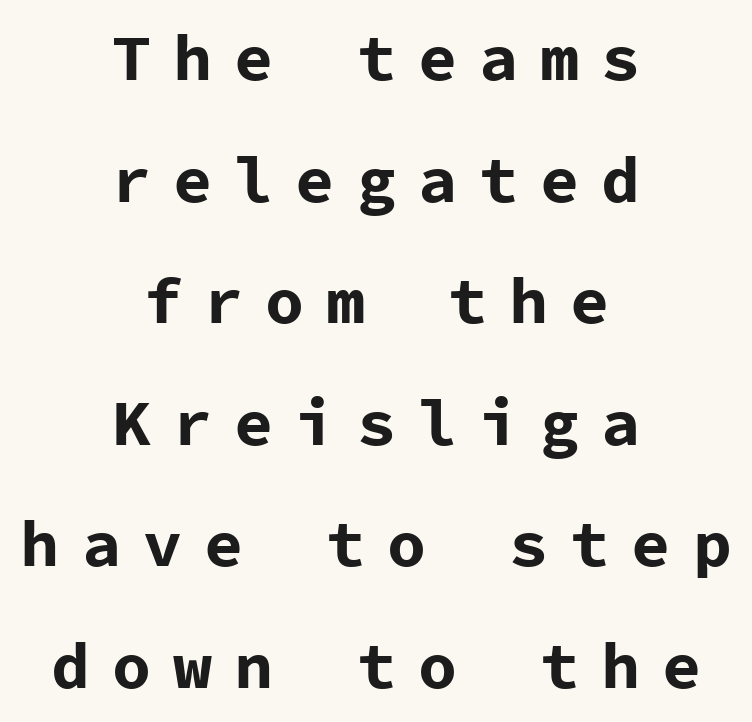
Q: Is the text bold? A: Yes.
Q: Is the text italic (slanted)? A: No, it is upright.
Q: Is the typeface a serif or a sans-serif typeface? A: Sans-serif.
Q: Is the text underlined? A: No.
Q: How is the paragraph aligned? A: Centered.
Q: Is the spacing between letters normal or unusually wide? A: Unusually wide.
Q: Width (condensed, normal, or wide)? A: Normal.
Q: Stroke contrast? A: Low.
Q: x-height? A: Medium.
Q: Monospaced? A: Yes.
